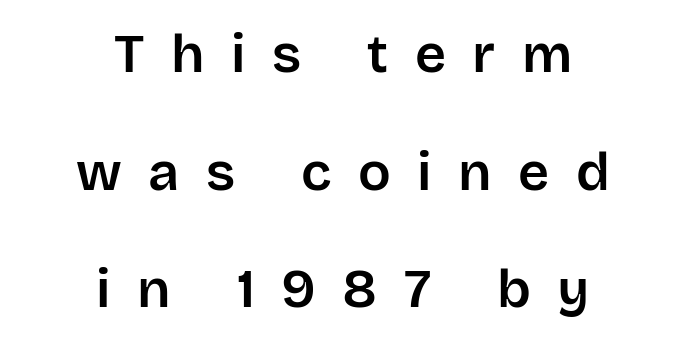
The characters display no serif detailing; their extremities are plain. Characters follow at a spacing far wider than the type designer built in. Is this a fixed-width face? No — the glyphs have proportional, varying widths. Loosely led — the rows are spread out.
